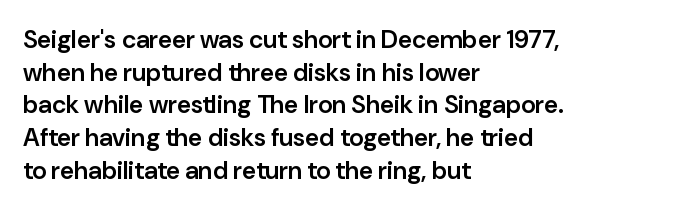
Q: Is the text bold? A: Semi-bold.
Q: Is the text italic (slanted)? A: No, it is upright.
Q: Is the text underlined? A: No.
Q: How is the paragraph aligned? A: Left-aligned.
Q: Is the spacing between letters normal or unusually wide? A: Normal.
Q: Is the spacing between lines tight, normal or loose? A: Normal.
